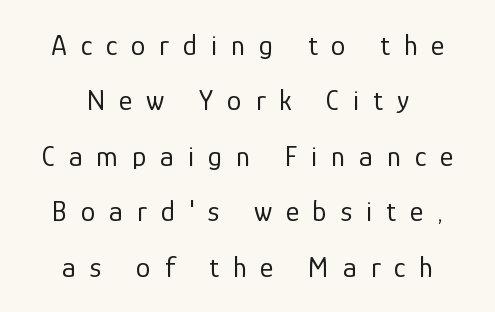
Q: Is the text bold? A: No.
Q: Is the text italic (slanted)? A: No, it is upright.
Q: Is the typeface a serif or a sans-serif typeface? A: Sans-serif.
Q: Is the text underlined? A: No.
Q: How is the paragraph aligned? A: Centered.
Q: Is the spacing between letters normal or unusually wide? A: Unusually wide.
Q: Is the spacing between lines tight, normal or loose? A: Loose.
Q: Width (condensed, normal, or wide)? A: Normal.
Q: Stroke contrast? A: Low.
Q: x-height? A: Medium.
Q: Monospaced? A: No.
